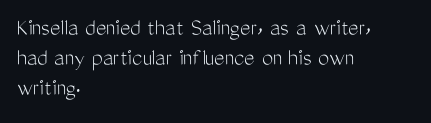
Stem width sits at or under what a default text font uses. Rendered with straight, roman letterforms. In CSS terms this would be text-align: left. Is the letter spacing exaggerated? No — it looks like the ordinary default.
